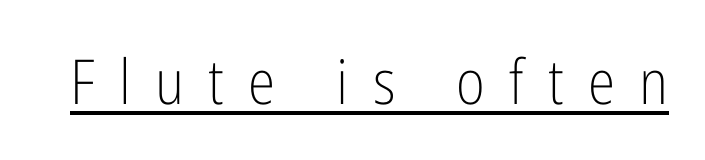
{"serif": "no", "italic": "no", "bold": "no", "weight": "light", "width": "condensed", "stroke_contrast": "low", "x_height": "medium", "monospaced": "no", "underline": "yes", "letter_spacing": "wide", "letter_spacing_em": 0.39, "glyph_px": 62}
